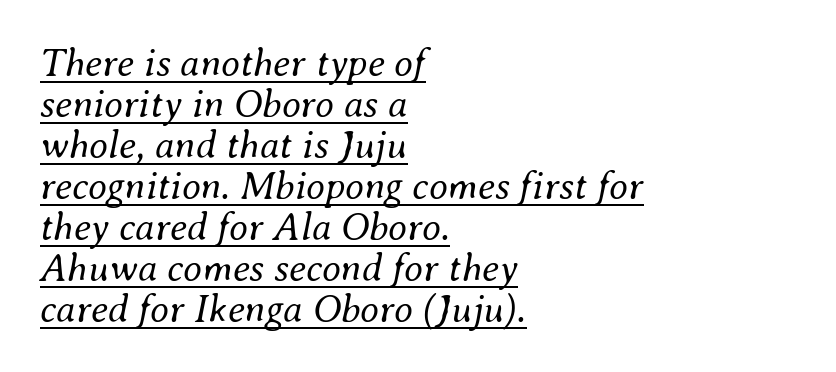
Q: Is the text bold? A: No.
Q: Is the text italic (slanted)? A: Yes, it leans right by about 8 degrees.
Q: Is the text underlined? A: Yes.
Q: How is the paragraph aligned? A: Left-aligned.
Q: Is the spacing between letters normal or unusually wide? A: Normal.
Q: Is the spacing between lines tight, normal or loose? A: Tight.
Q: Width (condensed, normal, or wide)? A: Normal.
Q: Stroke contrast? A: Medium.
Q: x-height? A: Small.
Q: Monospaced? A: No.
